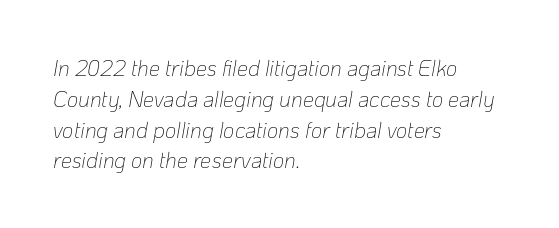
Q: Is the text bold? A: No.
Q: Is the text italic (slanted)? A: Yes, it leans right by about 10 degrees.
Q: Is the text underlined? A: No.
Q: How is the paragraph aligned? A: Left-aligned.
Q: Is the spacing between letters normal or unusually wide? A: Normal.
Q: Is the spacing between lines tight, normal or loose? A: Normal.
